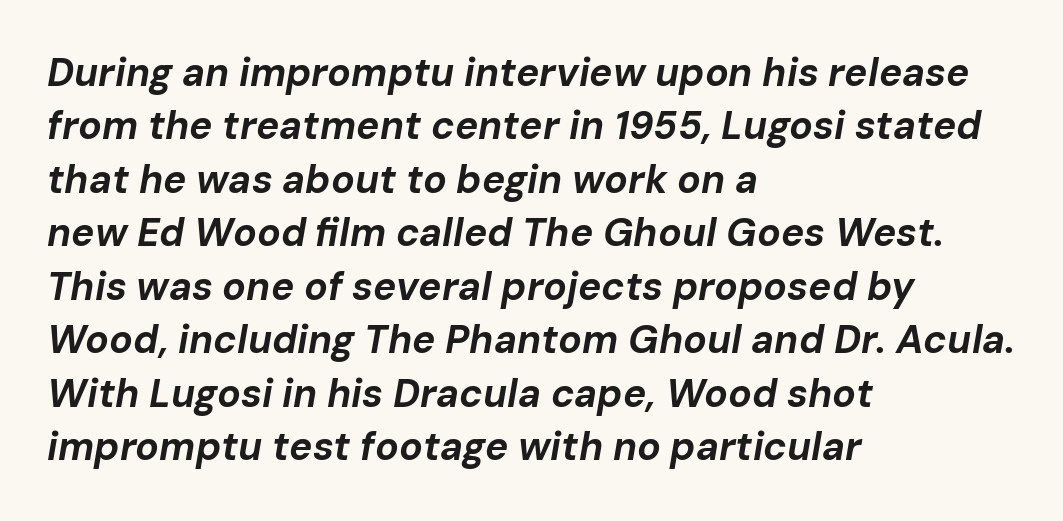
The image shows 39 px bold type, italic (leaning right); set left-aligned, normal line spacing (1.37x), normal letter spacing, not underlined; low stroke contrast and a medium x-height.
